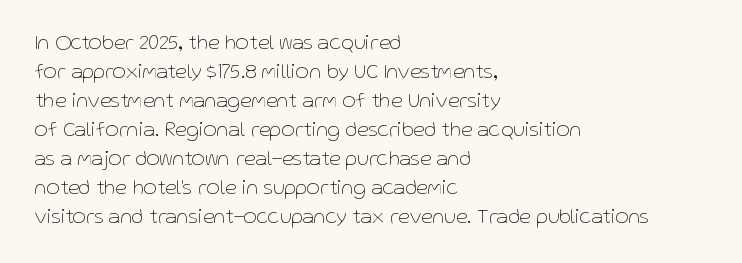
Q: Is the text bold? A: No.
Q: Is the text italic (slanted)? A: No, it is upright.
Q: Is the text underlined? A: No.
Q: How is the paragraph aligned? A: Left-aligned.
Q: Is the spacing between letters normal or unusually wide? A: Normal.
Q: Is the spacing between lines tight, normal or loose? A: Normal.
